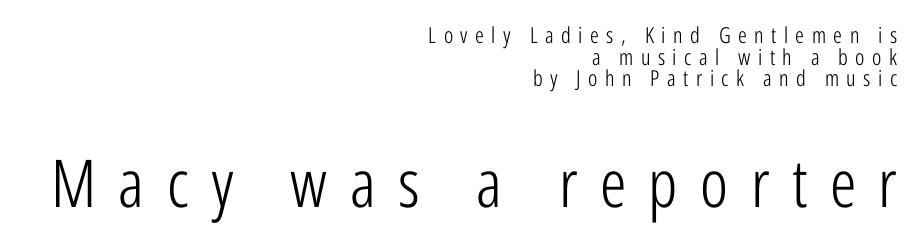
{"serif": "no", "italic": "no", "bold": "no", "weight": "light", "width": "condensed", "stroke_contrast": "low", "x_height": "medium", "monospaced": "no", "underline": "no", "align": "right", "line_spacing": "tight", "line_spacing_ratio": 0.98, "letter_spacing": "wide", "letter_spacing_em": 0.34, "larger_block": "second", "size_ratio": 3.0, "glyph_px": 66}
